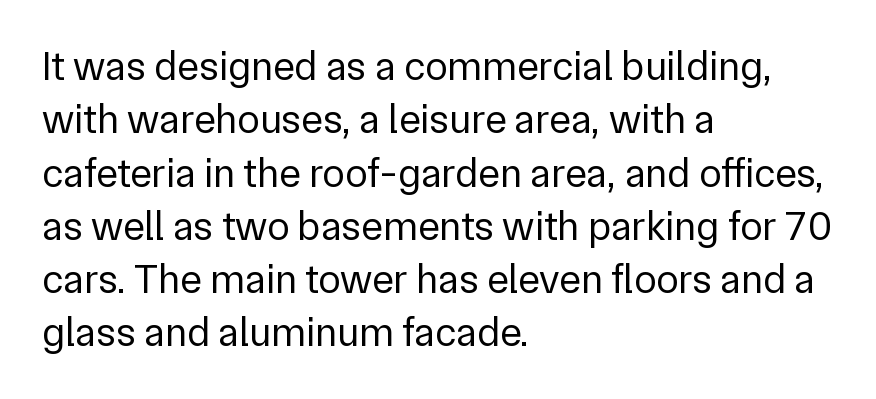
{"serif": "no", "italic": "no", "bold": "no", "weight": "regular", "width": "normal", "stroke_contrast": "low", "x_height": "medium", "monospaced": "no", "underline": "no", "align": "left", "line_spacing": "normal", "line_spacing_ratio": 1.3, "letter_spacing": "normal", "letter_spacing_em": 0.0, "glyph_px": 41}
